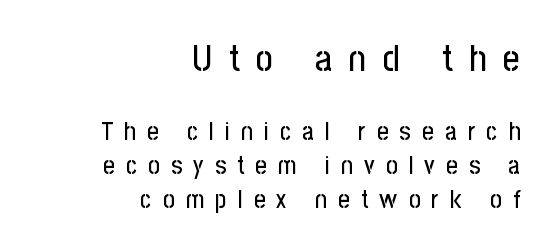
Reading down the block, your eye finds every line finishing at a fixed right position. The passage shown is typed in a proportional face where columns would drift. Of the two passages, the one on top uses the larger point size. Classification — sans serif.
